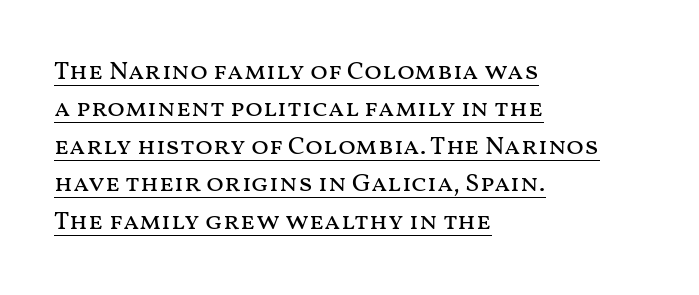
Q: Is the text bold? A: No.
Q: Is the text italic (slanted)? A: No, it is upright.
Q: Is the text underlined? A: Yes.
Q: How is the paragraph aligned? A: Left-aligned.
Q: Is the spacing between letters normal or unusually wide? A: Normal.
Q: Is the spacing between lines tight, normal or loose? A: Normal.
